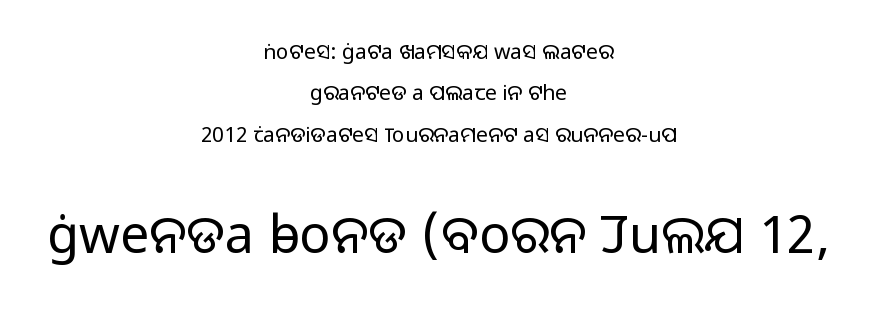
Q: Is the text bold? A: No.
Q: Is the text italic (slanted)? A: No, it is upright.
Q: Is the typeface a serif or a sans-serif typeface? A: Sans-serif.
Q: Is the text underlined? A: No.
Q: How is the paragraph aligned? A: Centered.
Q: Is the spacing between letters normal or unusually wide? A: Normal.
Q: Is the spacing between lines tight, normal or loose? A: Loose.
Q: Which block of text is set in a larger size, the first (top) or the second (bottom)? A: The second (bottom) one.
Q: Width (condensed, normal, or wide)? A: Normal.
Q: Stroke contrast? A: Low.
Q: x-height? A: Medium.
Q: Monospaced? A: No.
